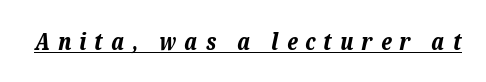
Observe the wide spacing: letters keep a clear distance from each other. The rendered words wear a rule along their underside. The font's italic variant was chosen for this text. Bold? Absolutely — the strokes are thick and heavy.
